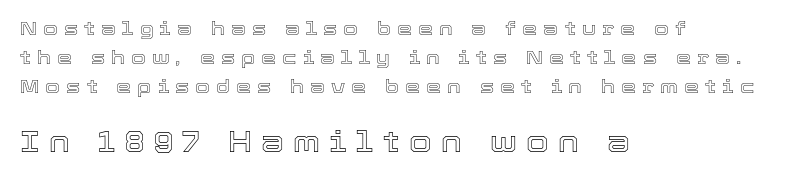
The image shows 29 px text type, upright; set left-aligned, normal line spacing (1.52x), unusually wide letter spacing (+0.32 em), not underlined; the second (bottom) block is 1.53x larger; a medium x-height.
